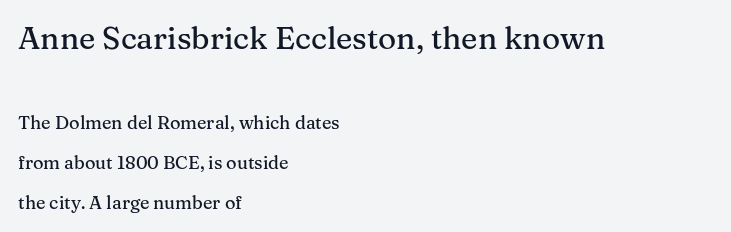
{"serif": "yes", "italic": "no", "width": "normal", "stroke_contrast": "medium", "x_height": "medium", "monospaced": "no", "underline": "no", "align": "left", "line_spacing": "loose", "line_spacing_ratio": 2.21, "letter_spacing": "normal", "letter_spacing_em": 0.0, "larger_block": "first", "size_ratio": 1.72, "glyph_px": 31}
